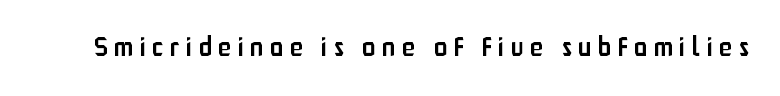
Q: Is the text bold? A: Semi-bold.
Q: Is the text italic (slanted)? A: No, it is upright.
Q: Is the text underlined? A: No.
Q: Is the spacing between letters normal or unusually wide? A: Unusually wide.
